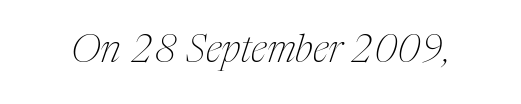
The rendering uses natural spacing where letterforms have individual widths. This is oblique type, the kind used for emphasis or titles. Letter spacing: default. Summary of weight: not heavy and not bold.
